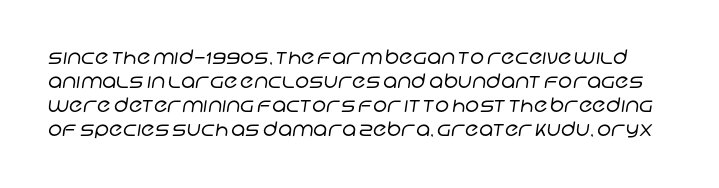
Standard letterfit; no display-style spreading of the glyphs. The area under the type is left untouched. Ink coverage per letter is moderate at most.
